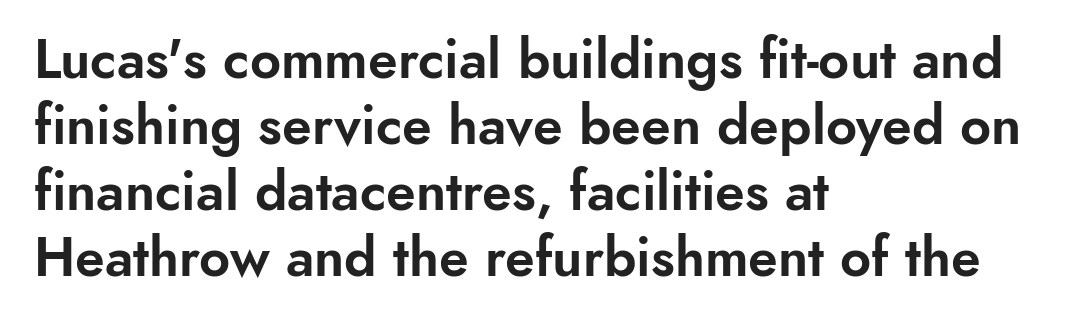
The image shows 54 px sans-serif type, upright; set left-aligned, line spacing 1.22x, normal letter spacing, not underlined; low stroke contrast and a small x-height.
